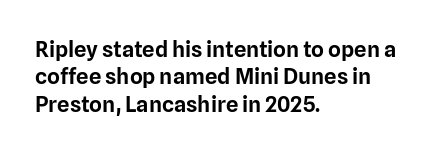
{"italic": "no", "underline": "no", "align": "left", "line_spacing_ratio": 1.24, "letter_spacing": "normal", "letter_spacing_em": 0.0, "glyph_px": 22}
